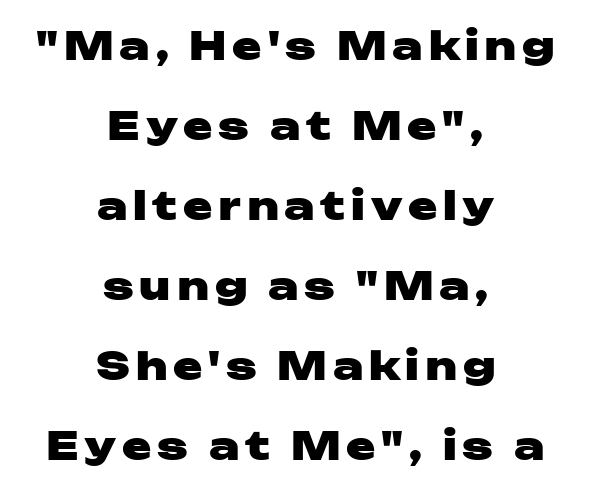
The image shows 39 px heavy, wide sans-serif type, upright; set centered, loose line spacing (2.05x), not underlined; low stroke contrast and a medium x-height.
